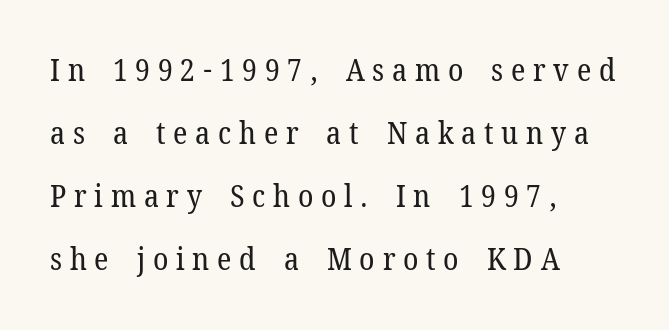
Is the letter spacing exaggerated? Yes — the characters are pushed far apart. Unlike a clean sans, this face finishes its strokes with serifs. Each letter keeps its own natural width here, so spacing adapts to shape. Whoever set this chose breathing room over compactness in the vertical rhythm.
